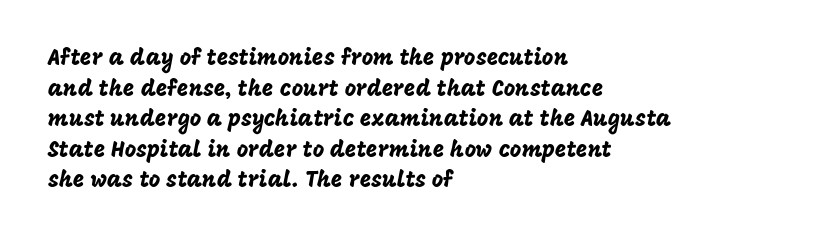
Q: Is the text italic (slanted)? A: Yes.
Q: Is the text underlined? A: No.
Q: How is the paragraph aligned? A: Left-aligned.
Q: Is the spacing between letters normal or unusually wide? A: Normal.
Q: Is the spacing between lines tight, normal or loose? A: Normal.
